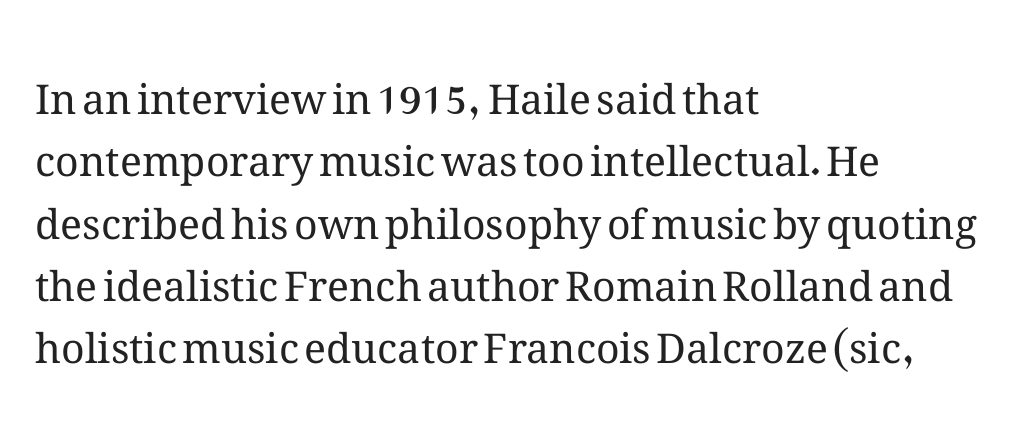
Q: Is the text bold? A: No.
Q: Is the text italic (slanted)? A: No, it is upright.
Q: Is the text underlined? A: No.
Q: How is the paragraph aligned? A: Left-aligned.
Q: Is the spacing between letters normal or unusually wide? A: Normal.
Q: Is the spacing between lines tight, normal or loose? A: Normal.
Q: Width (condensed, normal, or wide)? A: Normal.
Q: Stroke contrast? A: Medium.
Q: x-height? A: Medium.
Q: Monospaced? A: No.
